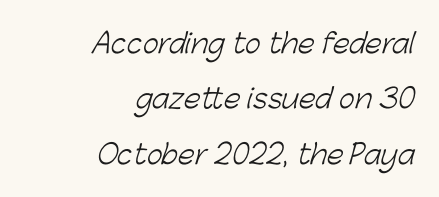
{"bold": "no", "underline": "no", "align": "right", "line_spacing": "loose", "line_spacing_ratio": 2.05, "letter_spacing": "normal", "letter_spacing_em": 0.0, "glyph_px": 27}
